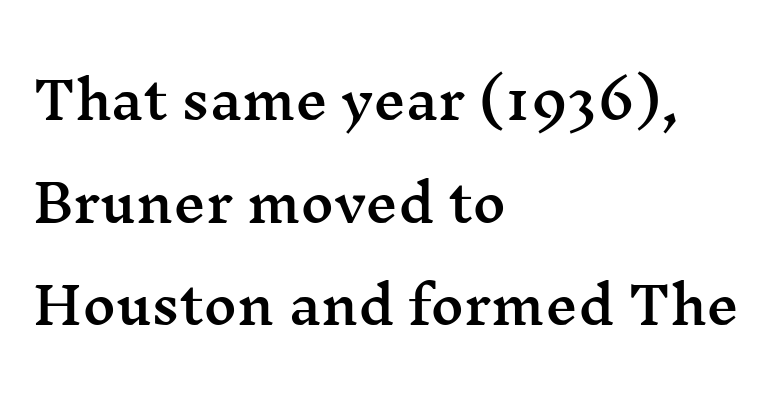
The image shows 51 px wide serif type, upright; set left-aligned, loose line spacing (2.01x), normal letter spacing, not underlined; medium stroke contrast and a medium x-height.
